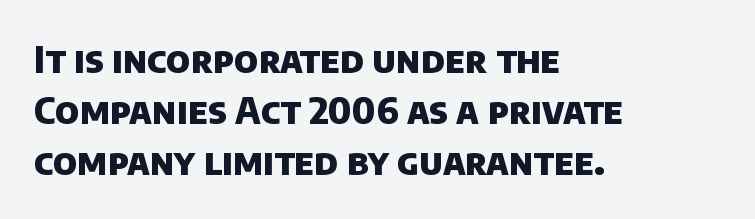
Q: Is the text bold? A: Yes.
Q: Is the typeface a serif or a sans-serif typeface? A: Sans-serif.
Q: Is the text underlined? A: No.
Q: How is the paragraph aligned? A: Left-aligned.
Q: Is the spacing between letters normal or unusually wide? A: Normal.
Q: Is the spacing between lines tight, normal or loose? A: Normal.
Q: Width (condensed, normal, or wide)? A: Normal.
Q: Stroke contrast? A: Low.
Q: x-height? A: Large.
Q: Monospaced? A: No.
